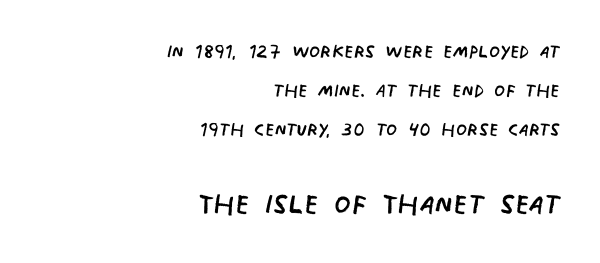
{"serif": "no", "bold": "no", "weight": "regular", "width": "condensed", "stroke_contrast": "low", "x_height": "large", "monospaced": "no", "underline": "no", "align": "right", "line_spacing": "normal", "line_spacing_ratio": 1.56, "letter_spacing": "normal", "letter_spacing_em": 0.0, "larger_block": "second", "size_ratio": 1.52, "glyph_px": 38}
